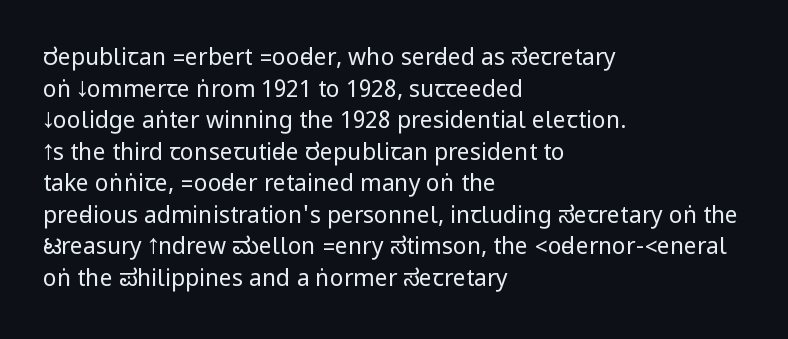
{"italic": "no", "bold": "no", "underline": "no", "align": "left", "line_spacing": "normal", "line_spacing_ratio": 1.37, "letter_spacing": "normal", "letter_spacing_em": 0.0, "glyph_px": 23}
